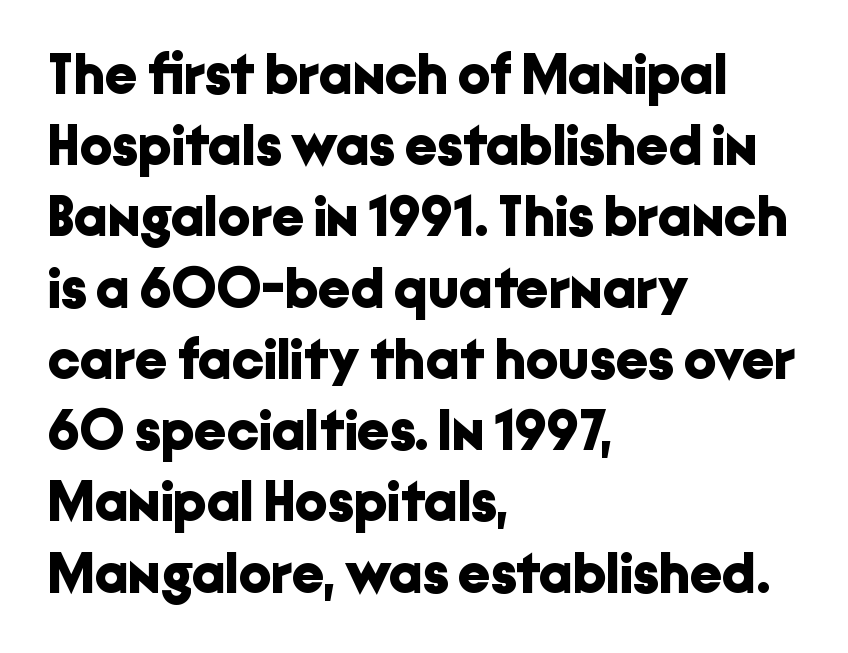
The setting favours the left margin, as ordinary paragraphs usually do. The type family on display is of the sans-serif kind. Whoever set this chose a conventional vertical rhythm. Honestly, the letter spacing is just normal — you wouldn't notice it. Any mark beneath the type? The region is blank. Nope, not italic — everything's standing straight.
